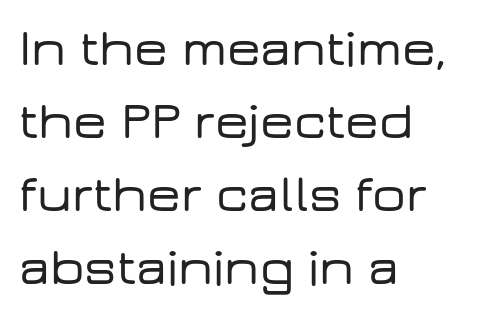
Ascenders rise straight up at ninety degrees. Look at the bottom of the vertical strokes: they stop flat, with no serifs. Do the characters align in a grid? No, the font is proportional. Reading down the column, the eye jumps a familiar distance to each next line.
